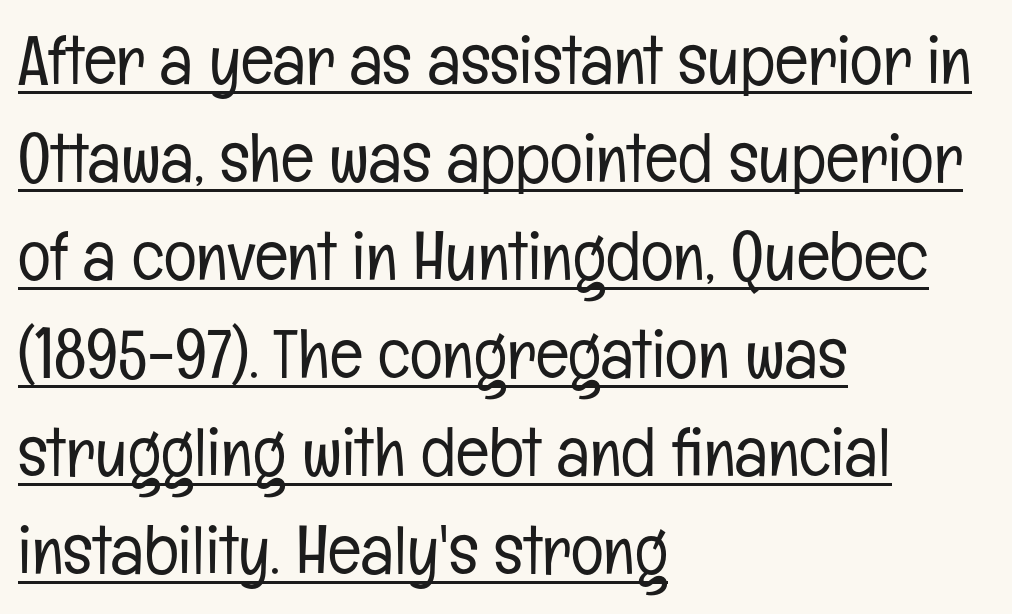
Q: Is the text bold? A: No.
Q: Is the text italic (slanted)? A: No, it is upright.
Q: Is the typeface a serif or a sans-serif typeface? A: Sans-serif.
Q: Is the text underlined? A: Yes.
Q: How is the paragraph aligned? A: Left-aligned.
Q: Is the spacing between letters normal or unusually wide? A: Normal.
Q: Is the spacing between lines tight, normal or loose? A: Normal.
Q: Width (condensed, normal, or wide)? A: Condensed.
Q: Stroke contrast? A: Low.
Q: x-height? A: Medium.
Q: Monospaced? A: No.
